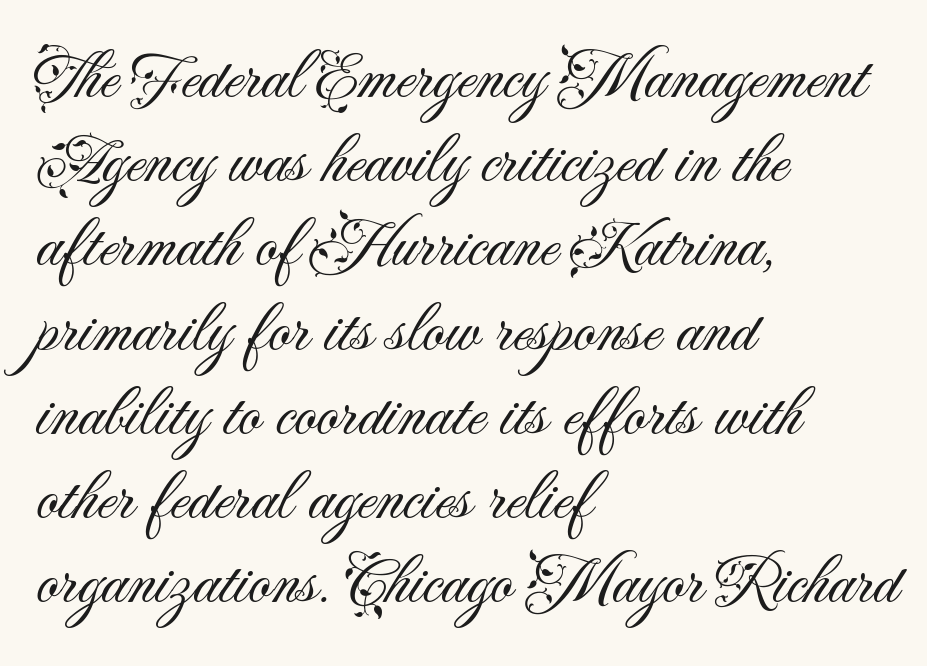
Does extra space separate the letters? No, they use regular spacing. No feet cap the strokes, marking this as sans-serif type. Glance below the letters and you will spot only blank space.
